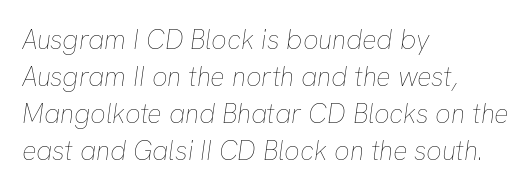
Q: Is the text bold? A: No.
Q: Is the text italic (slanted)? A: Yes, it leans right by about 8 degrees.
Q: Is the text underlined? A: No.
Q: How is the paragraph aligned? A: Left-aligned.
Q: Is the spacing between letters normal or unusually wide? A: Normal.
Q: Is the spacing between lines tight, normal or loose? A: Normal.
